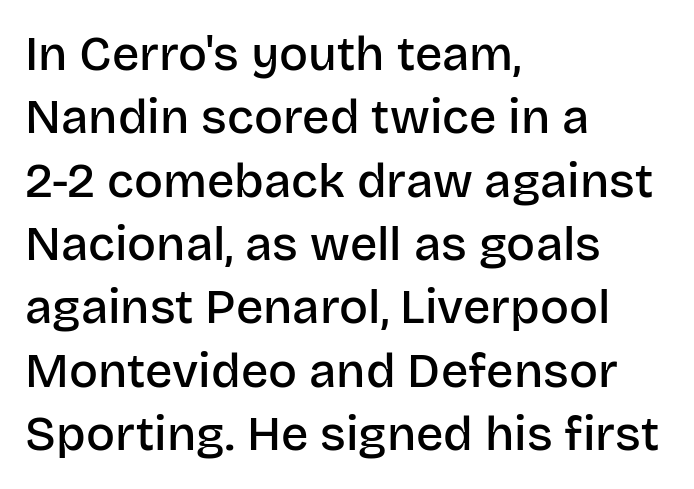
The image shows 48 px semibold sans-serif type, upright; set left-aligned, normal line spacing (1.32x), normal letter spacing, not underlined; low stroke contrast and a large x-height.
